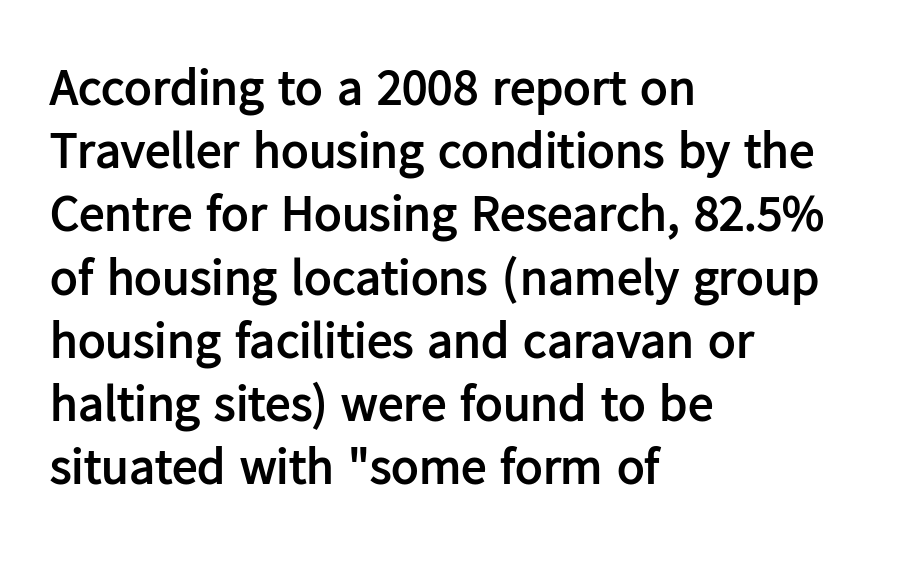
{"serif": "no", "italic": "no", "bold": "yes", "weight": "semibold", "width": "normal", "stroke_contrast": "low", "x_height": "medium", "monospaced": "no", "underline": "no", "align": "left", "line_spacing_ratio": 1.24, "letter_spacing": "normal", "letter_spacing_em": 0.0, "glyph_px": 51}
